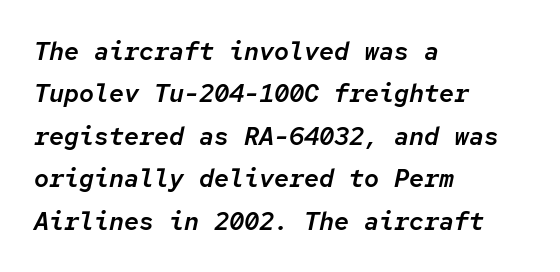
Q: Is the text italic (slanted)? A: Yes, it leans right by about 12 degrees.
Q: Is the text underlined? A: No.
Q: How is the paragraph aligned? A: Left-aligned.
Q: Is the spacing between letters normal or unusually wide? A: Normal.
Q: Is the spacing between lines tight, normal or loose? A: Normal.
